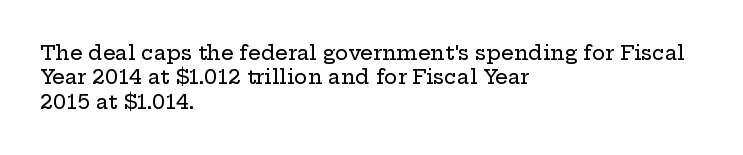
Q: Is the text italic (slanted)? A: No, it is upright.
Q: Is the text underlined? A: No.
Q: How is the paragraph aligned? A: Left-aligned.
Q: Is the spacing between letters normal or unusually wide? A: Normal.
